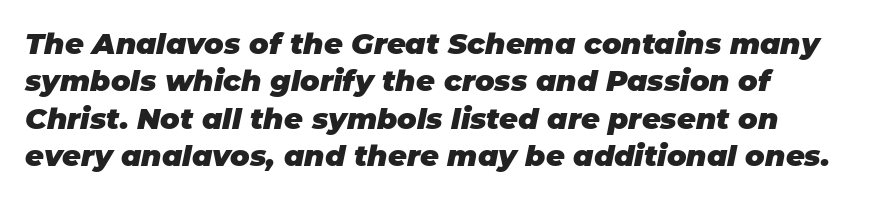
The image shows 29 px heavy type, italic (leaning right); set left-aligned, normal line spacing (1.29x), normal letter spacing, not underlined; low stroke contrast and a large x-height.
